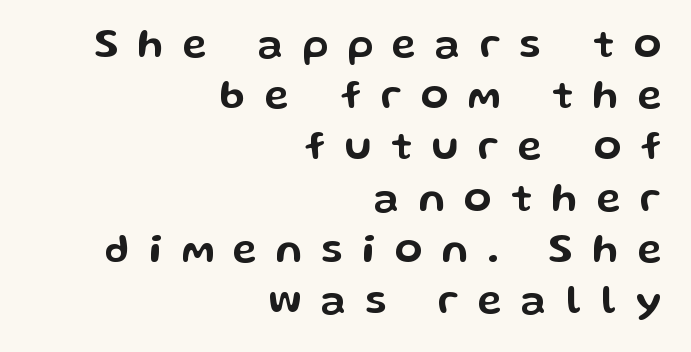
Nope, no serifs anywhere on these letters. Rule under the text: the space is simply empty. What stands out about the letter spacing? Its width — letters are far apart. The compositor pushed each line to the right boundary. The lines sit at an ordinary, default distance from one another.
